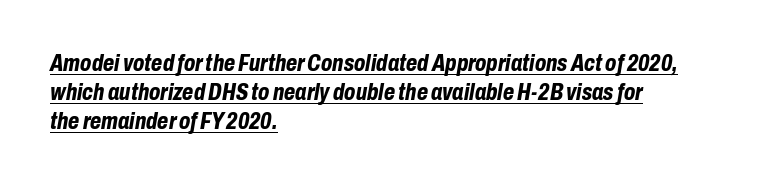
{"italic": "yes", "lean": "right", "slant_degrees": 10, "bold": "yes", "underline": "yes", "align": "left", "line_spacing": "normal", "line_spacing_ratio": 1.27, "letter_spacing": "normal", "letter_spacing_em": 0.0, "glyph_px": 23}
